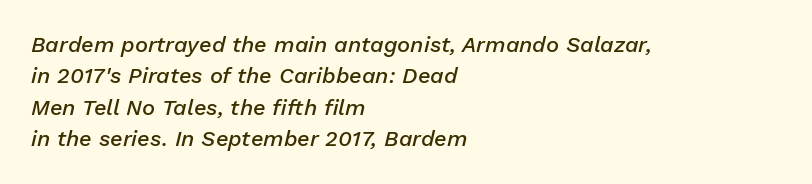
The image shows 22 px text type, italic (leaning right); set left-aligned, normal line spacing (1.43x), normal letter spacing, not underlined.
